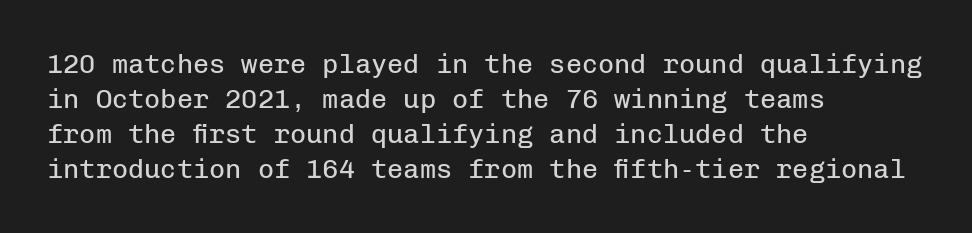
Q: Is the text bold? A: No.
Q: Is the text italic (slanted)? A: No, it is upright.
Q: Is the text underlined? A: No.
Q: How is the paragraph aligned? A: Left-aligned.
Q: Is the spacing between letters normal or unusually wide? A: Normal.
Q: Is the spacing between lines tight, normal or loose? A: Normal.
